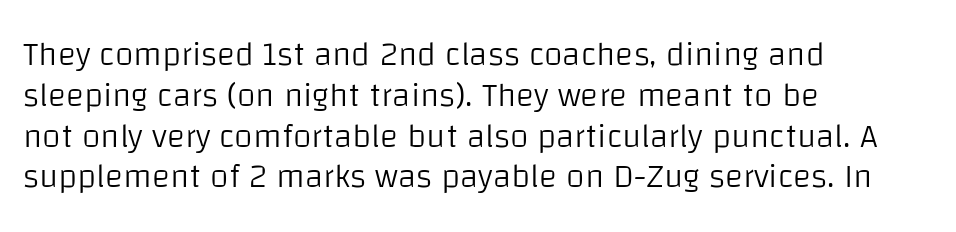
{"serif": "no", "italic": "no", "bold": "no", "weight": "light", "width": "normal", "stroke_contrast": "low", "x_height": "large", "monospaced": "no", "underline": "no", "align": "left", "line_spacing_ratio": 1.2, "letter_spacing": "normal", "letter_spacing_em": 0.0, "glyph_px": 34}
